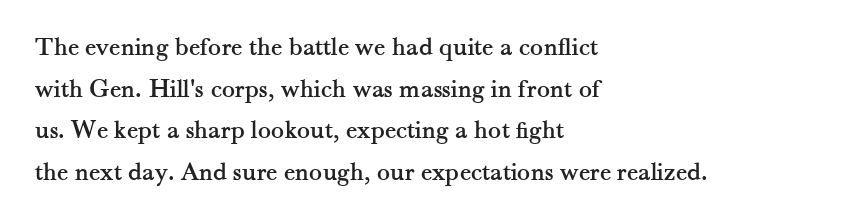
The image shows 27 px text type, upright; set left-aligned, normal line spacing (1.54x), normal letter spacing, not underlined.
